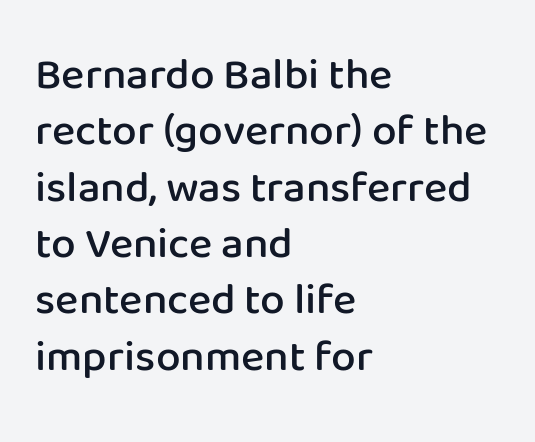
The leading is moderate, giving the passage an even texture. A bit beefed up — I'd call it semibold rather than bold. If you drew a line through each stem, it would be perfectly vertical. Between one letter and the next there's only the usual sliver of space. The face used here is a sans, in the tradition of grotesques and geometrics. Rule under the text: the space is simply empty.
